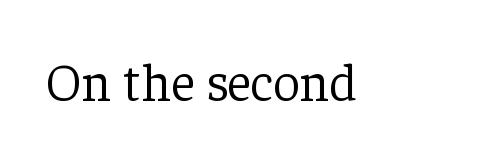
The image shows 53 px light serif type, upright; set normal letter spacing, not underlined; low stroke contrast and a medium x-height.
